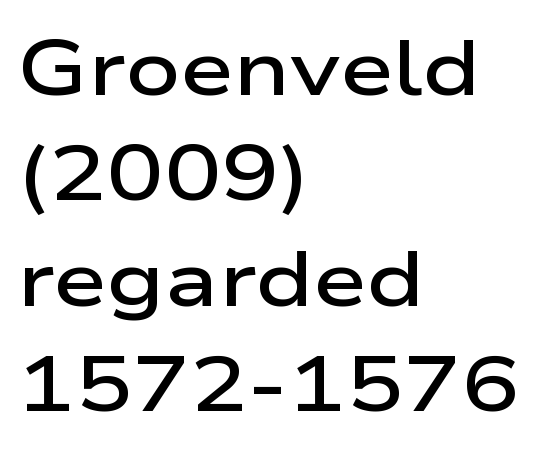
The image shows 77 px semibold, wide sans-serif type, upright; set left-aligned, normal line spacing (1.37x), normal letter spacing, not underlined; low stroke contrast and a medium x-height.
